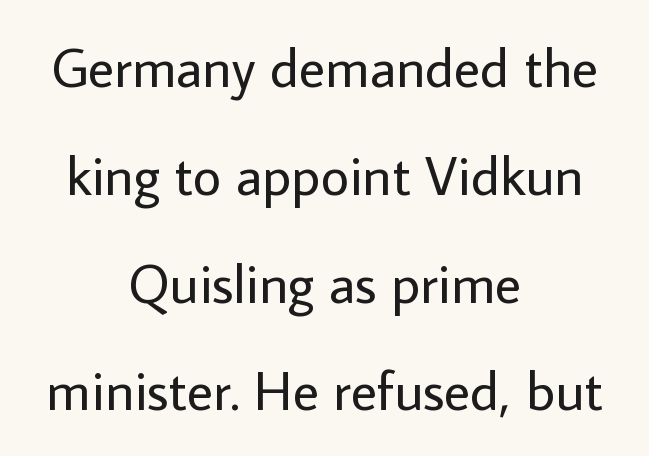
Q: Is the text bold? A: No.
Q: Is the text italic (slanted)? A: No, it is upright.
Q: Is the typeface a serif or a sans-serif typeface? A: Sans-serif.
Q: Is the text underlined? A: No.
Q: How is the paragraph aligned? A: Centered.
Q: Is the spacing between letters normal or unusually wide? A: Normal.
Q: Is the spacing between lines tight, normal or loose? A: Loose.
Q: Width (condensed, normal, or wide)? A: Normal.
Q: Stroke contrast? A: Low.
Q: x-height? A: Medium.
Q: Monospaced? A: No.
